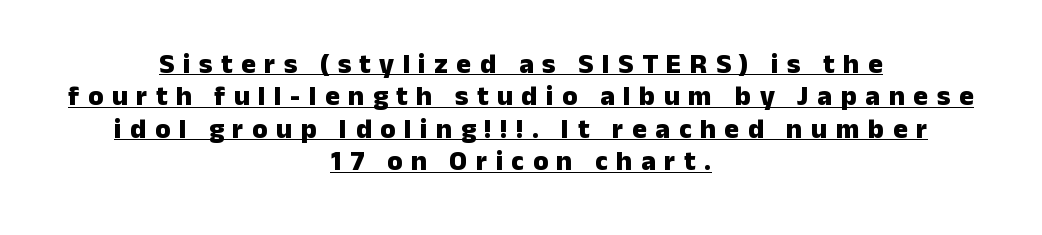
Q: Is the text bold? A: Yes.
Q: Is the text italic (slanted)? A: No, it is upright.
Q: Is the typeface a serif or a sans-serif typeface? A: Sans-serif.
Q: Is the text underlined? A: Yes.
Q: How is the paragraph aligned? A: Centered.
Q: Is the spacing between letters normal or unusually wide? A: Unusually wide.
Q: Width (condensed, normal, or wide)? A: Normal.
Q: Stroke contrast? A: Low.
Q: x-height? A: Medium.
Q: Monospaced? A: No.
